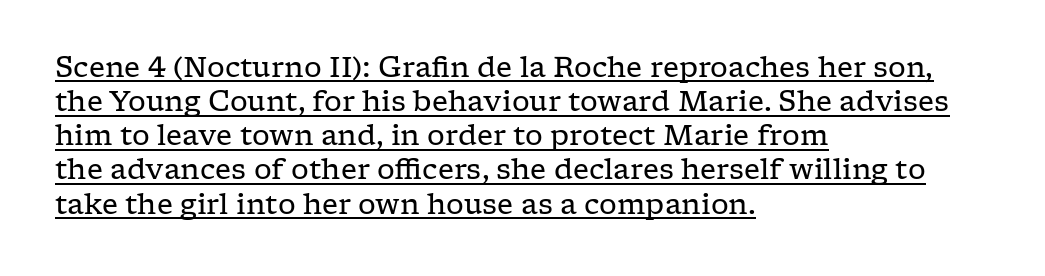
The image shows 28 px regular-weight, wide serif type, upright; set left-aligned, line spacing 1.22x, normal letter spacing, underlined; low stroke contrast and a medium x-height.
